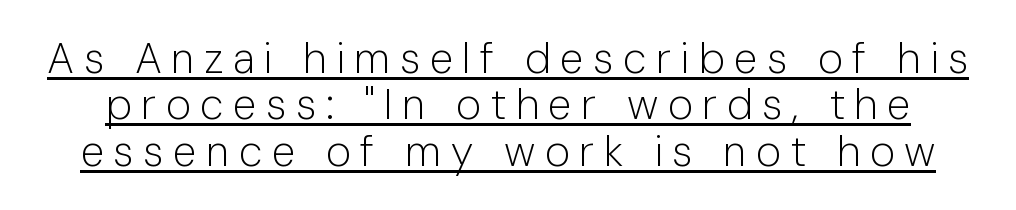
The face used here appears with an underline applied. This sample uses an upright cut, with every glyph sitting square on the baseline. The lines are packed closely together with very little leading. Spacing verdict: proportional, widths tailored to each character. Is this a heavy cut? Hardly; it is regular or lighter.
